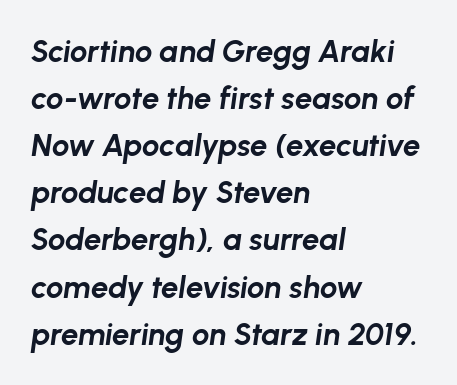
Q: Is the text bold? A: Yes.
Q: Is the text italic (slanted)? A: Yes, it leans right by about 8 degrees.
Q: Is the text underlined? A: No.
Q: How is the paragraph aligned? A: Left-aligned.
Q: Is the spacing between letters normal or unusually wide? A: Normal.
Q: Is the spacing between lines tight, normal or loose? A: Normal.
Q: Width (condensed, normal, or wide)? A: Normal.
Q: Stroke contrast? A: Low.
Q: x-height? A: Medium.
Q: Monospaced? A: No.
